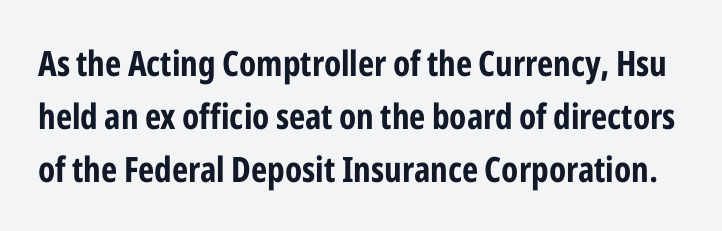
Serifs: no, the terminals of the letterforms are clean. Plain, unruled lines of type. Spacing verdict: proportional, widths tailored to each character. Chunky letters — that's bold for sure. No italicization has been applied; the sample stays upright.
